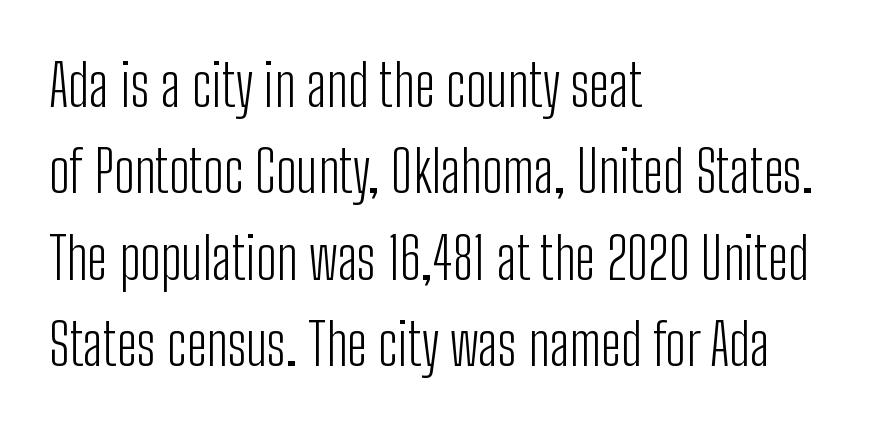
Q: Is the text bold? A: No.
Q: Is the text italic (slanted)? A: No, it is upright.
Q: Is the typeface a serif or a sans-serif typeface? A: Sans-serif.
Q: Is the text underlined? A: No.
Q: How is the paragraph aligned? A: Left-aligned.
Q: Is the spacing between letters normal or unusually wide? A: Normal.
Q: Is the spacing between lines tight, normal or loose? A: Normal.
Q: Width (condensed, normal, or wide)? A: Condensed.
Q: Stroke contrast? A: Low.
Q: x-height? A: Medium.
Q: Monospaced? A: No.
